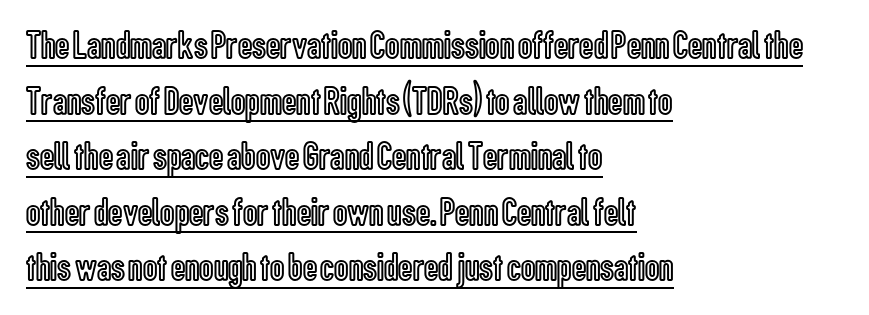
The image shows 40 px condensed type, upright; set left-aligned, normal line spacing (1.39x), normal letter spacing, underlined; a medium x-height.
